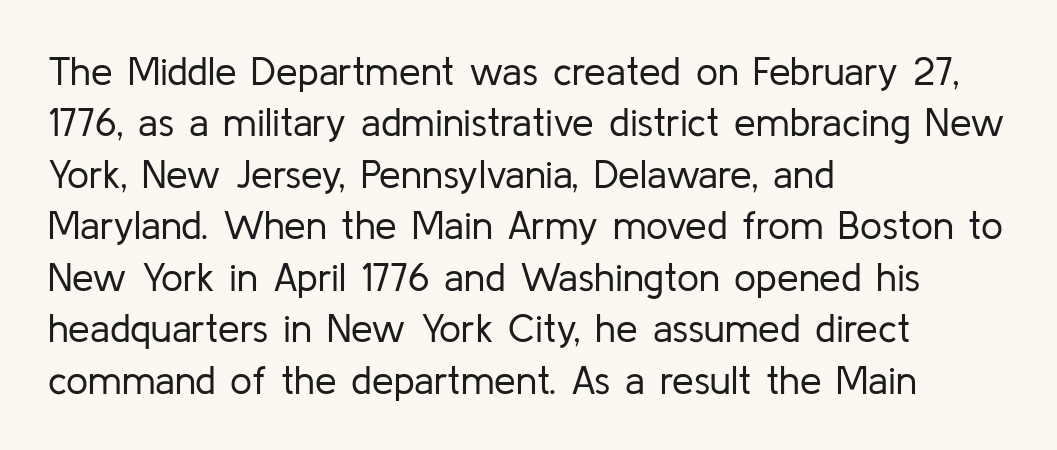
This sample uses plain, unmodified letter spacing. If you drew a ruler down the left edge, every line would touch it. Think of a printed novel: that variable character pitch is what you see here. No extra ink here — the face is not bold.
